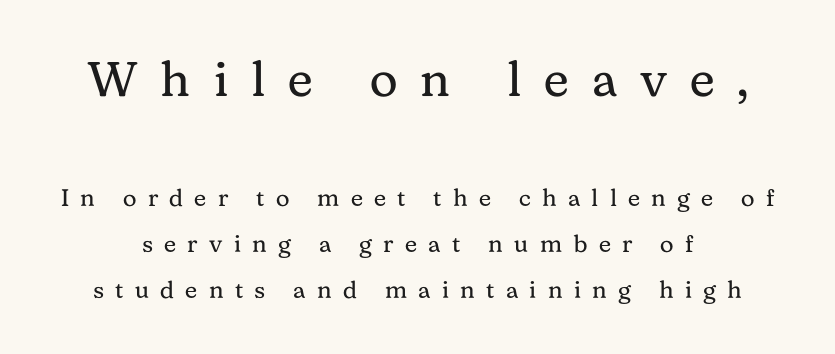
A quiet, ordinary-to-light weight characterises the typeface. You could only call the tracking loose — the letters float apart. The lettering stays uniformly vertical, giving the passage a roman look. You get the large type first, then a drop to smaller type. Serifs: yes, visible at the terminals of the letterforms. The lines are spread far apart with generous leading.
